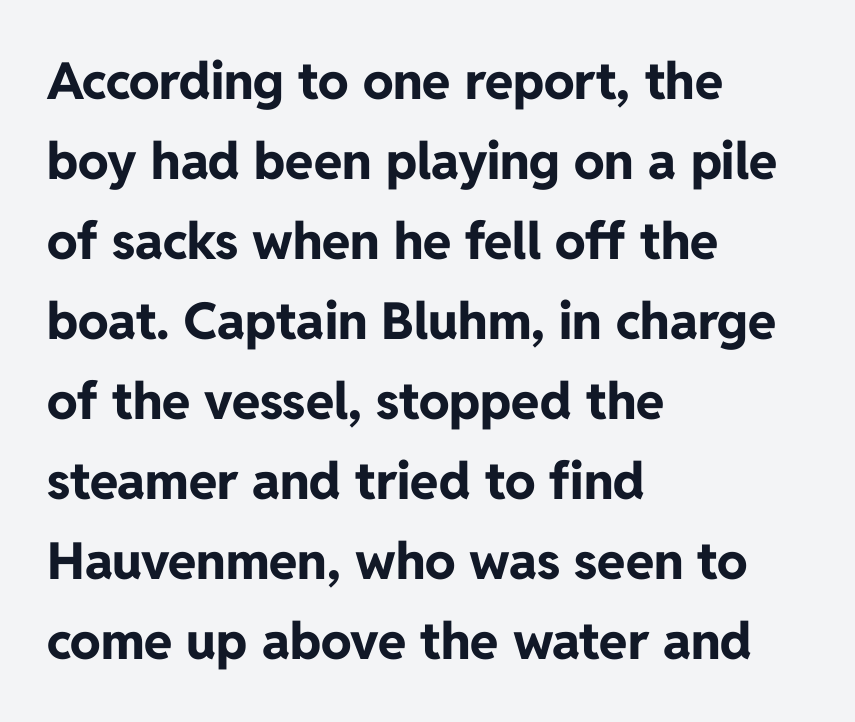
The image shows 51 px bold sans-serif type, upright; set left-aligned, normal line spacing (1.57x), normal letter spacing, not underlined; low stroke contrast and a medium x-height.
